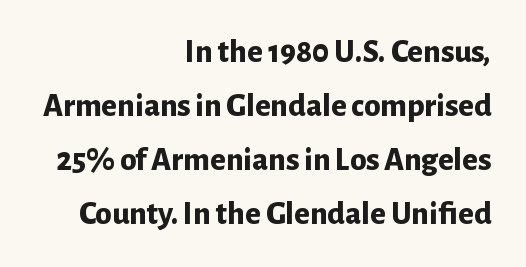
Whoever set this chose a conventional vertical rhythm. Letter spacing: default. Typographically, this falls in the sans-serif category. Varying glyph widths throughout — classic text-font behaviour. Is there any slant? The stems are plumb. Typographic density is high because the face is bold.
